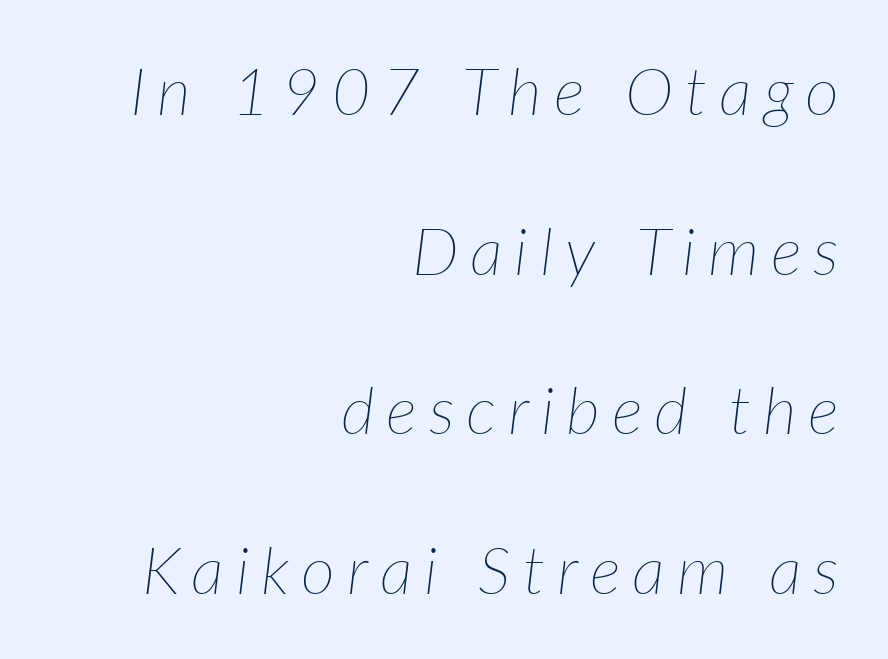
{"italic": "yes", "lean": "right", "slant_degrees": 7, "bold": "no", "weight": "thin", "width": "normal", "stroke_contrast": "low", "x_height": "medium", "monospaced": "no", "underline": "no", "align": "right", "line_spacing": "loose", "line_spacing_ratio": 2.42, "glyph_px": 66}
